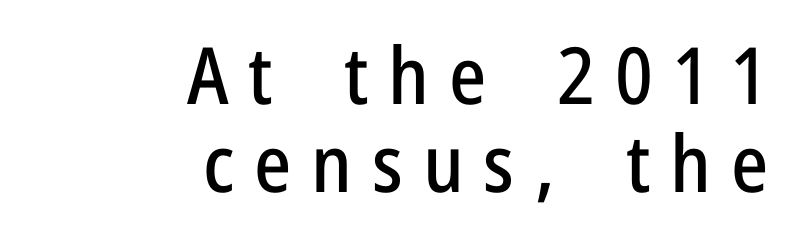
Q: Is the text italic (slanted)? A: No, it is upright.
Q: Is the typeface a serif or a sans-serif typeface? A: Sans-serif.
Q: Is the text underlined? A: No.
Q: How is the paragraph aligned? A: Right-aligned.
Q: Is the spacing between letters normal or unusually wide? A: Unusually wide.
Q: Is the spacing between lines tight, normal or loose? A: Tight.
Q: Width (condensed, normal, or wide)? A: Condensed.
Q: Stroke contrast? A: Low.
Q: x-height? A: Medium.
Q: Monospaced? A: No.
